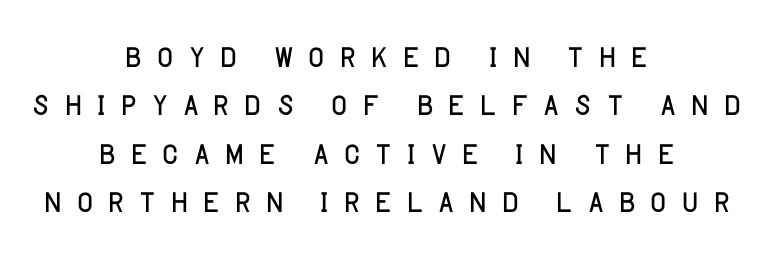
Q: Is the text bold? A: No.
Q: Is the text italic (slanted)? A: No, it is upright.
Q: Is the typeface a serif or a sans-serif typeface? A: Sans-serif.
Q: Is the text underlined? A: No.
Q: How is the paragraph aligned? A: Centered.
Q: Is the spacing between letters normal or unusually wide? A: Unusually wide.
Q: Is the spacing between lines tight, normal or loose? A: Tight.
Q: Width (condensed, normal, or wide)? A: Normal.
Q: Stroke contrast? A: Low.
Q: x-height? A: Large.
Q: Monospaced? A: No.
